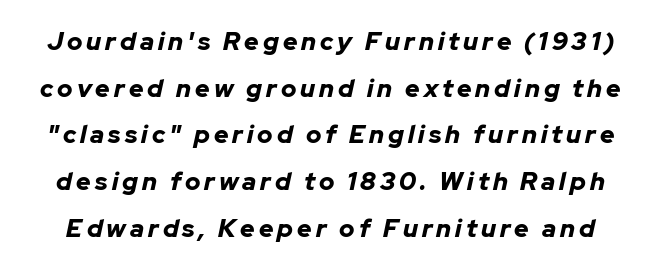
Q: Is the text bold? A: Yes.
Q: Is the text italic (slanted)? A: Yes, it leans right by about 12 degrees.
Q: Is the text underlined? A: No.
